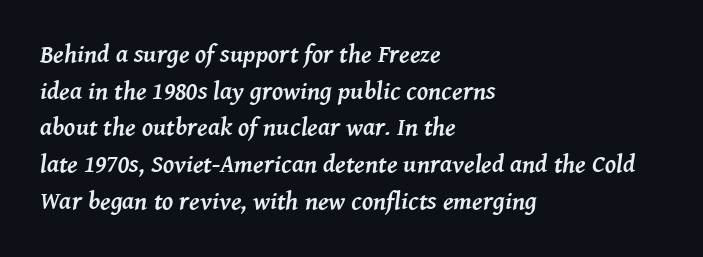
{"italic": "yes", "lean": "right", "slant_degrees": 8, "bold": "yes", "underline": "no", "align": "left", "line_spacing": "normal", "line_spacing_ratio": 1.47, "letter_spacing": "normal", "letter_spacing_em": 0.0, "glyph_px": 25}
